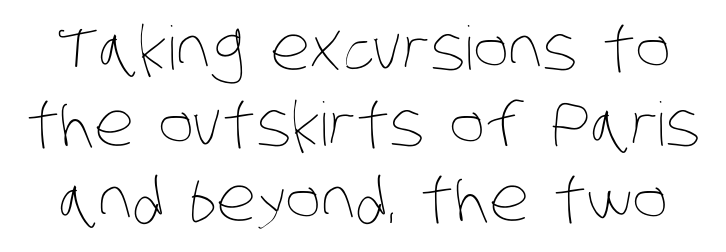
Q: Is the text bold? A: No.
Q: Is the text underlined? A: No.
Q: Is the spacing between letters normal or unusually wide? A: Normal.
Q: Is the spacing between lines tight, normal or loose? A: Normal.
Q: Width (condensed, normal, or wide)? A: Condensed.
Q: Stroke contrast? A: Low.
Q: x-height? A: Large.
Q: Monospaced? A: No.
